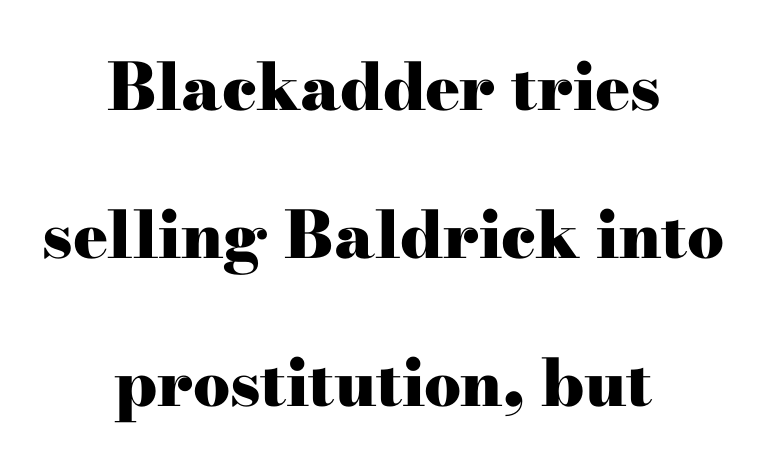
Q: Is the text bold? A: Yes.
Q: Is the text italic (slanted)? A: No, it is upright.
Q: Is the typeface a serif or a sans-serif typeface? A: Serif.
Q: Is the text underlined? A: No.
Q: How is the paragraph aligned? A: Centered.
Q: Is the spacing between letters normal or unusually wide? A: Normal.
Q: Is the spacing between lines tight, normal or loose? A: Loose.
Q: Width (condensed, normal, or wide)? A: Wide.
Q: Stroke contrast? A: High.
Q: x-height? A: Small.
Q: Monospaced? A: No.
